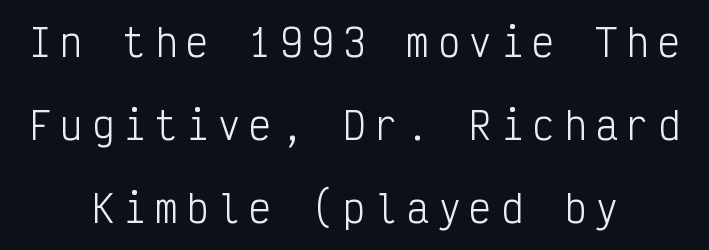
Q: Is the text bold? A: No.
Q: Is the text italic (slanted)? A: No, it is upright.
Q: Is the typeface a serif or a sans-serif typeface? A: Sans-serif.
Q: Is the text underlined? A: No.
Q: How is the paragraph aligned? A: Centered.
Q: Is the spacing between letters normal or unusually wide? A: Unusually wide.
Q: Is the spacing between lines tight, normal or loose? A: Loose.
Q: Width (condensed, normal, or wide)? A: Condensed.
Q: Stroke contrast? A: Low.
Q: x-height? A: Medium.
Q: Monospaced? A: Yes.
